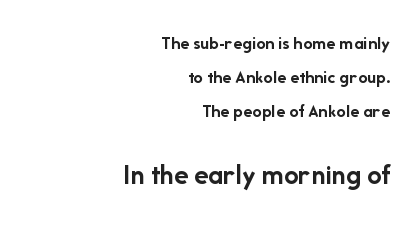
The image shows 29 px semibold sans-serif type, upright; set right-aligned, line spacing 1.79x, normal letter spacing, not underlined; the second (bottom) block is 1.53x larger; low stroke contrast and a medium x-height.
